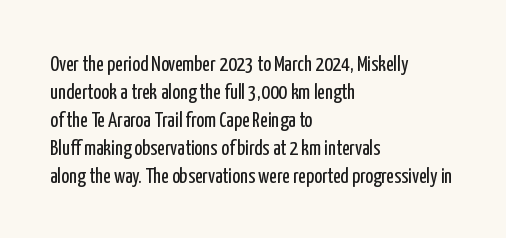
The paragraph has a hard left edge and a soft right edge. Rows of type keep a routine distance in the vertical direction. The letters sit at their default tracking, neither squeezed nor spread. Posture: vertical.
